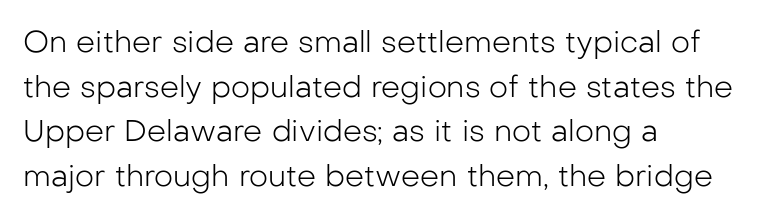
Heaviness? Minimal to ordinary, like unemphasized prose. The text block is weighted toward the left margin, trailing off unevenly rightward. Students, observe: this is what conventionally led text looks like. Italic: no, the glyphs are upright roman.
